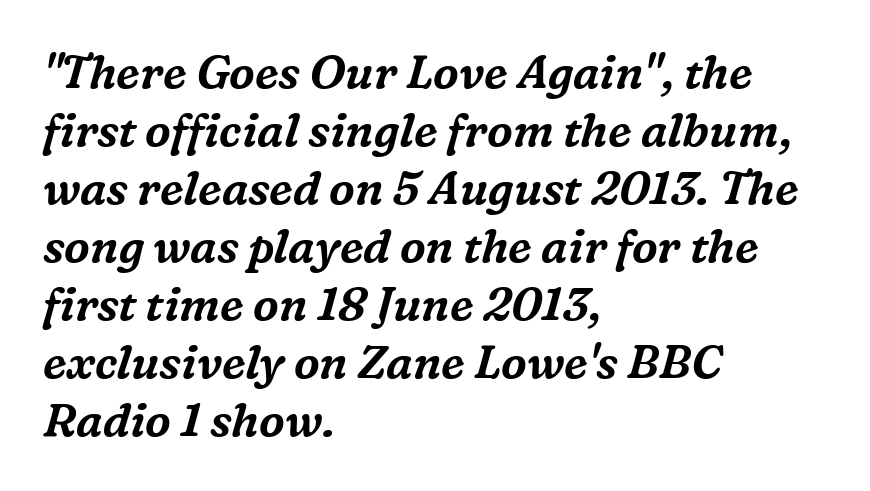
Q: Is the text italic (slanted)? A: Yes, it leans right by about 16 degrees.
Q: Is the typeface a serif or a sans-serif typeface? A: Serif.
Q: Is the text underlined? A: No.
Q: How is the paragraph aligned? A: Left-aligned.
Q: Is the spacing between letters normal or unusually wide? A: Normal.
Q: Is the spacing between lines tight, normal or loose? A: Normal.
Q: Width (condensed, normal, or wide)? A: Normal.
Q: Stroke contrast? A: Medium.
Q: x-height? A: Medium.
Q: Monospaced? A: No.
